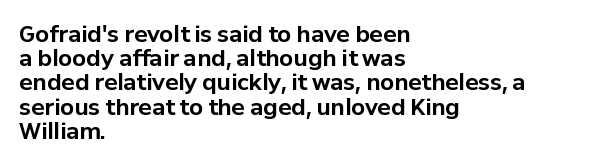
{"italic": "no", "bold": "yes", "underline": "no", "align": "left", "line_spacing": "tight", "line_spacing_ratio": 1.1, "letter_spacing": "normal", "letter_spacing_em": 0.0, "glyph_px": 22}
